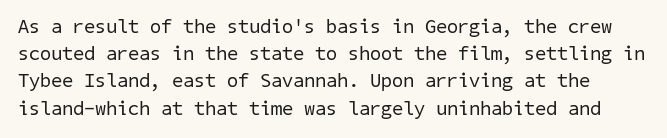
Q: Is the text bold? A: No.
Q: Is the text underlined? A: No.
Q: Is the spacing between letters normal or unusually wide? A: Normal.
Q: Is the spacing between lines tight, normal or loose? A: Normal.
